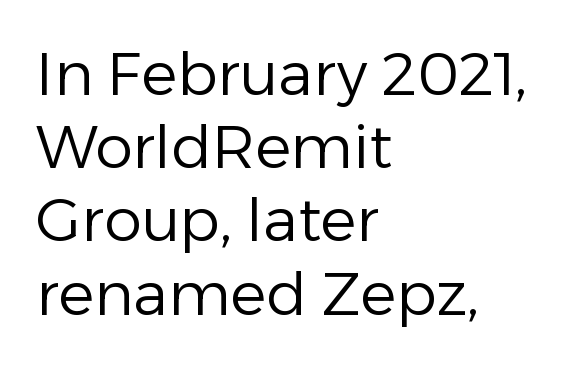
{"serif": "no", "italic": "no", "bold": "no", "weight": "regular", "width": "normal", "stroke_contrast": "low", "x_height": "medium", "monospaced": "no", "underline": "no", "align": "left", "line_spacing_ratio": 1.22, "letter_spacing": "normal", "letter_spacing_em": 0.0, "glyph_px": 60}
